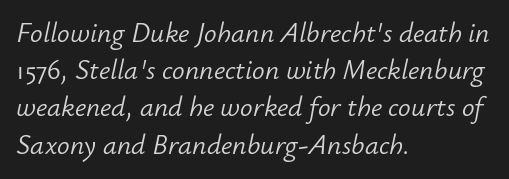
{"italic": "yes", "lean": "right", "slant_degrees": 12, "bold": "no", "weight": "light", "width": "normal", "stroke_contrast": "low", "x_height": "small", "monospaced": "no", "underline": "no", "align": "left", "line_spacing": "normal", "line_spacing_ratio": 1.33, "letter_spacing": "normal", "letter_spacing_em": 0.0, "glyph_px": 28}
